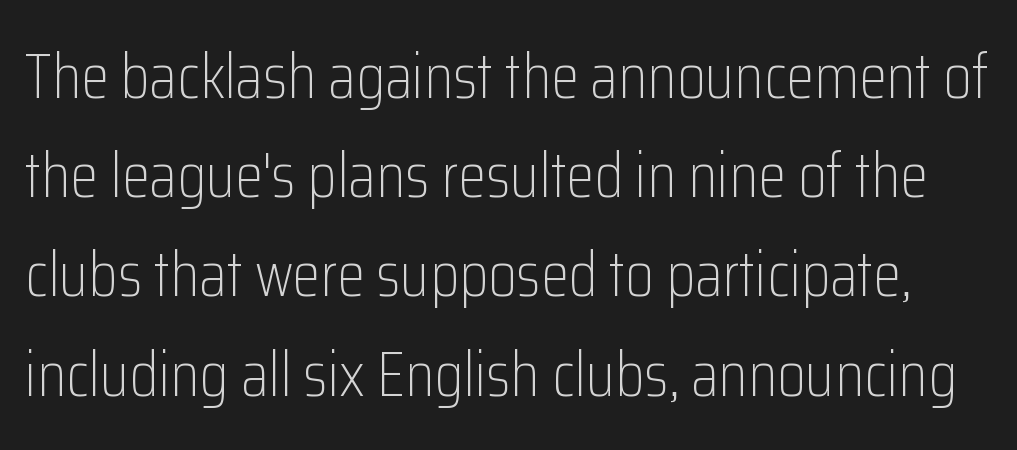
Q: Is the text bold? A: No.
Q: Is the text italic (slanted)? A: No, it is upright.
Q: Is the typeface a serif or a sans-serif typeface? A: Sans-serif.
Q: Is the text underlined? A: No.
Q: Is the spacing between letters normal or unusually wide? A: Normal.
Q: Is the spacing between lines tight, normal or loose? A: Normal.
Q: Width (condensed, normal, or wide)? A: Condensed.
Q: Stroke contrast? A: Low.
Q: x-height? A: Medium.
Q: Monospaced? A: No.
